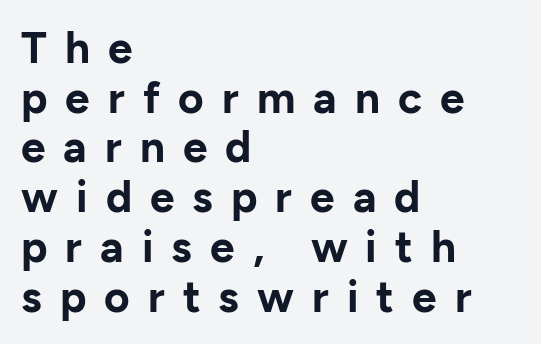
{"serif": "no", "italic": "no", "bold": "yes", "weight": "bold", "width": "normal", "stroke_contrast": "low", "x_height": "medium", "monospaced": "no", "underline": "no", "align": "left", "line_spacing": "tight", "line_spacing_ratio": 1.13, "letter_spacing": "wide", "letter_spacing_em": 0.41, "glyph_px": 44}
